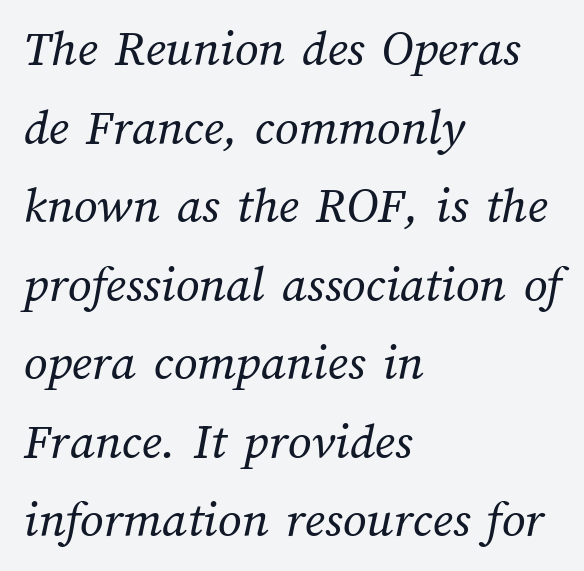
Q: Is the text bold? A: No.
Q: Is the text underlined? A: No.
Q: How is the paragraph aligned? A: Left-aligned.
Q: Is the spacing between letters normal or unusually wide? A: Normal.
Q: Is the spacing between lines tight, normal or loose? A: Normal.
Q: Width (condensed, normal, or wide)? A: Normal.
Q: Stroke contrast? A: Medium.
Q: x-height? A: Medium.
Q: Monospaced? A: No.
